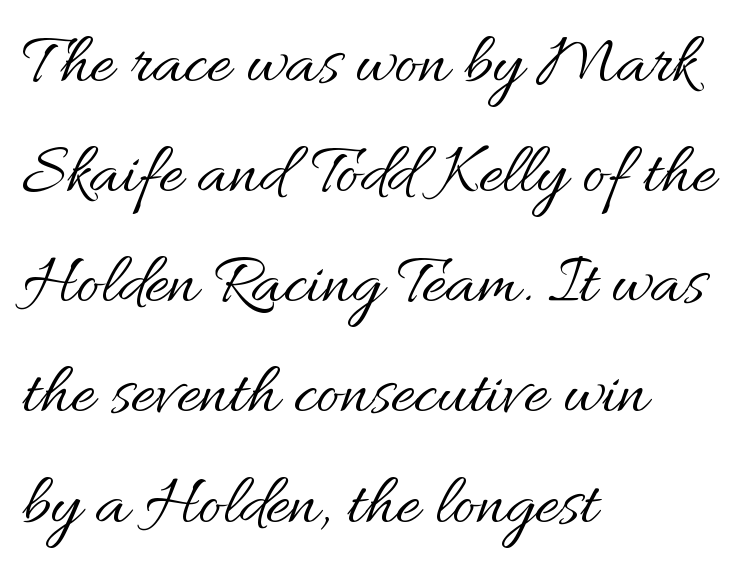
Q: Is the text bold? A: No.
Q: Is the text italic (slanted)? A: Yes.
Q: Is the text underlined? A: No.
Q: How is the paragraph aligned? A: Left-aligned.
Q: Is the spacing between letters normal or unusually wide? A: Normal.
Q: Is the spacing between lines tight, normal or loose? A: Normal.
Q: Width (condensed, normal, or wide)? A: Normal.
Q: Stroke contrast? A: Medium.
Q: x-height? A: Small.
Q: Monospaced? A: No.
